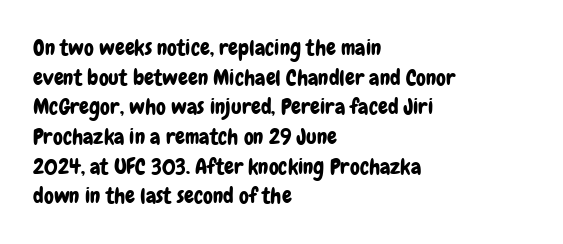
Q: Is the text italic (slanted)? A: No, it is upright.
Q: Is the text underlined? A: No.
Q: How is the paragraph aligned? A: Left-aligned.
Q: Is the spacing between letters normal or unusually wide? A: Normal.
Q: Is the spacing between lines tight, normal or loose? A: Normal.
